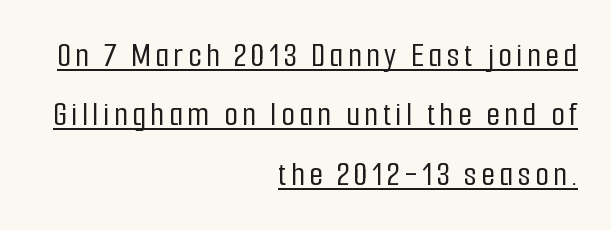
Q: Is the text italic (slanted)? A: No, it is upright.
Q: Is the typeface a serif or a sans-serif typeface? A: Sans-serif.
Q: Is the text underlined? A: Yes.
Q: How is the paragraph aligned? A: Right-aligned.
Q: Is the spacing between lines tight, normal or loose? A: Normal.
Q: Width (condensed, normal, or wide)? A: Condensed.
Q: Stroke contrast? A: Low.
Q: x-height? A: Medium.
Q: Monospaced? A: No.
